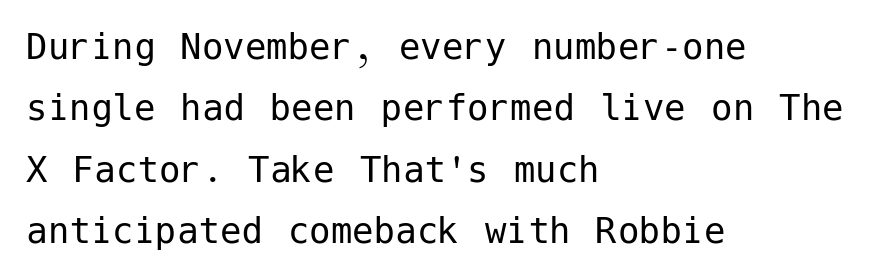
The image shows 43 px regular-weight sans-serif type, upright; set left-aligned, normal line spacing (1.43x), normal letter spacing, not underlined; low stroke contrast and a medium x-height.
